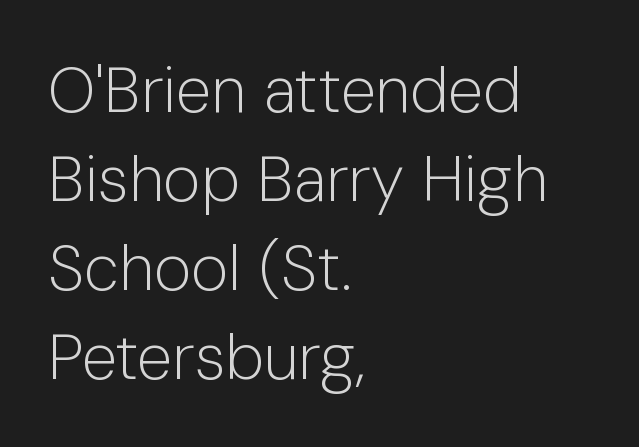
The letters carry no serifs — their stems end cleanly without finishing strokes. The strip under each line holds only bare page. Visually the block forms a straight wall on the left and a jagged coastline on the right. Heft: none added — not bold.
